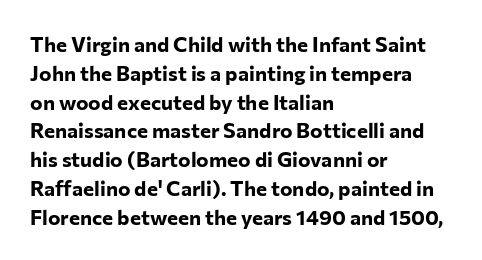
Q: Is the text bold? A: Yes.
Q: Is the text italic (slanted)? A: No, it is upright.
Q: Is the text underlined? A: No.
Q: How is the paragraph aligned? A: Left-aligned.
Q: Is the spacing between letters normal or unusually wide? A: Normal.
Q: Is the spacing between lines tight, normal or loose? A: Normal.
